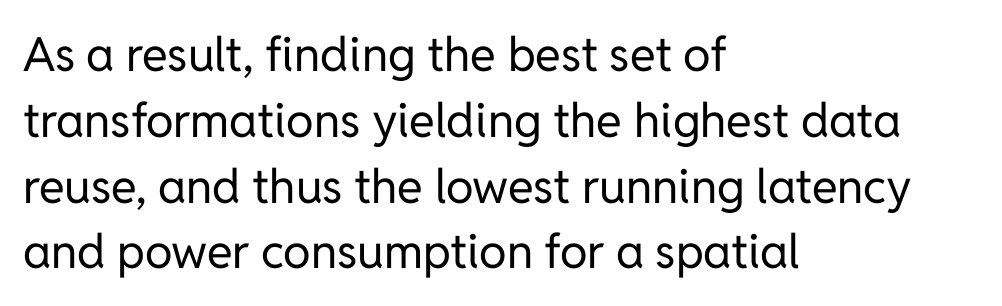
The designer went with a sans here, leaving each stem footless. Characters follow at the spacing the type designer built in. Rows of type keep a routine distance in the vertical direction. A quiet, ordinary-to-light weight characterises the typeface. Italic? Not at all — the glyphs are vertical.
